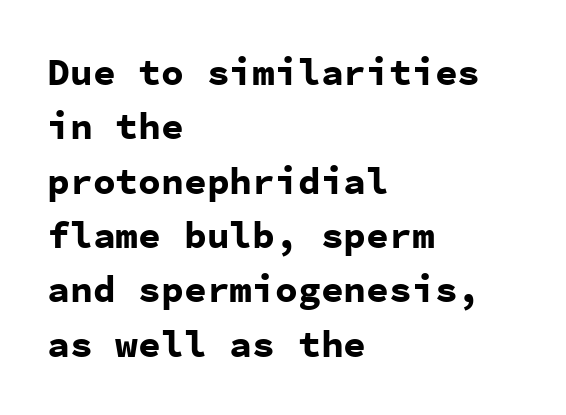
Q: Is the text bold? A: Yes.
Q: Is the text italic (slanted)? A: No, it is upright.
Q: Is the typeface a serif or a sans-serif typeface? A: Sans-serif.
Q: Is the text underlined? A: No.
Q: How is the paragraph aligned? A: Left-aligned.
Q: Is the spacing between letters normal or unusually wide? A: Normal.
Q: Is the spacing between lines tight, normal or loose? A: Normal.
Q: Width (condensed, normal, or wide)? A: Normal.
Q: Stroke contrast? A: Low.
Q: x-height? A: Medium.
Q: Monospaced? A: Yes.
